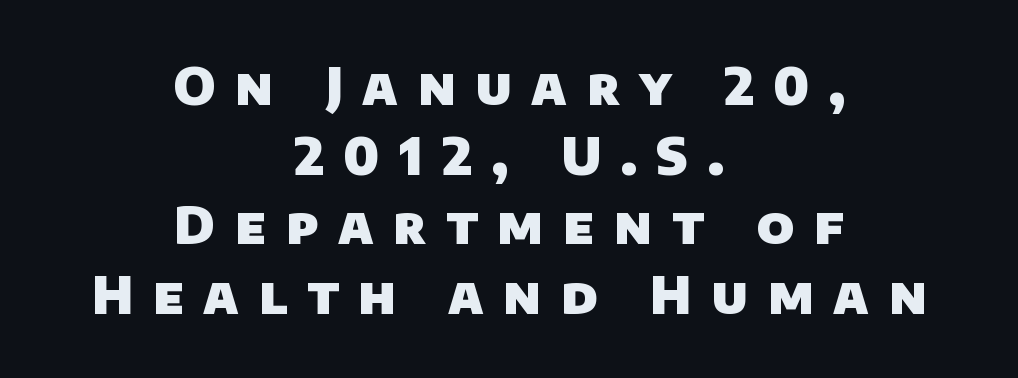
A sans-serif font was chosen for this passage. No word sits above an underline. Horizontal alignment here is central, giving a formal, balanced look. Think of a printed novel: that variable character pitch is what you see here. Heavy, bold letterforms.
